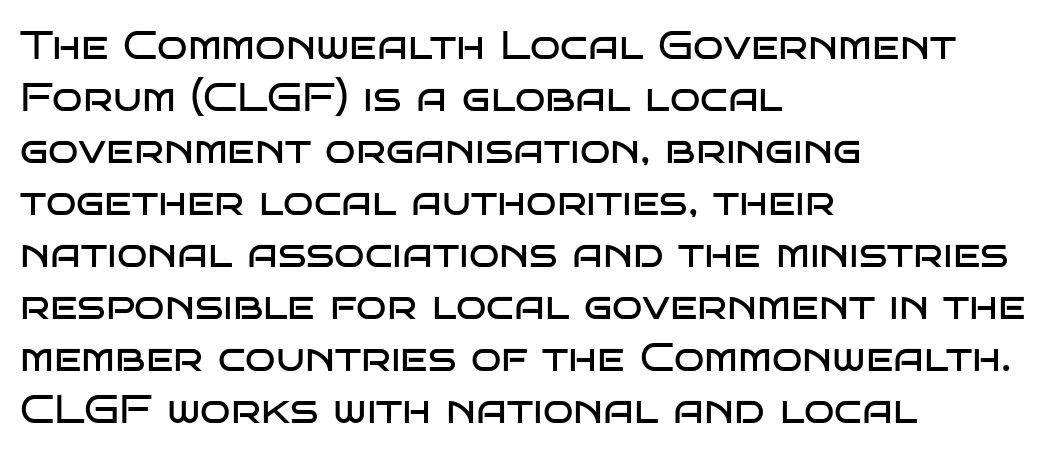
Q: Is the text bold? A: No.
Q: Is the text italic (slanted)? A: No, it is upright.
Q: Is the typeface a serif or a sans-serif typeface? A: Sans-serif.
Q: Is the text underlined? A: No.
Q: How is the paragraph aligned? A: Left-aligned.
Q: Is the spacing between letters normal or unusually wide? A: Normal.
Q: Is the spacing between lines tight, normal or loose? A: Normal.
Q: Width (condensed, normal, or wide)? A: Wide.
Q: Stroke contrast? A: Low.
Q: x-height? A: Large.
Q: Monospaced? A: No.
